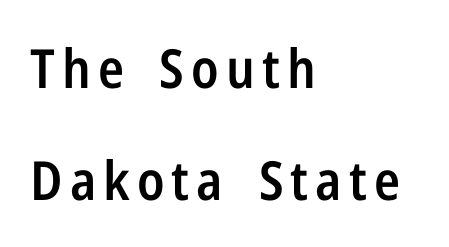
The image shows 54 px semibold, condensed sans-serif type, upright; set left-aligned, loose line spacing (2.08x), not underlined; low stroke contrast and a medium x-height.
